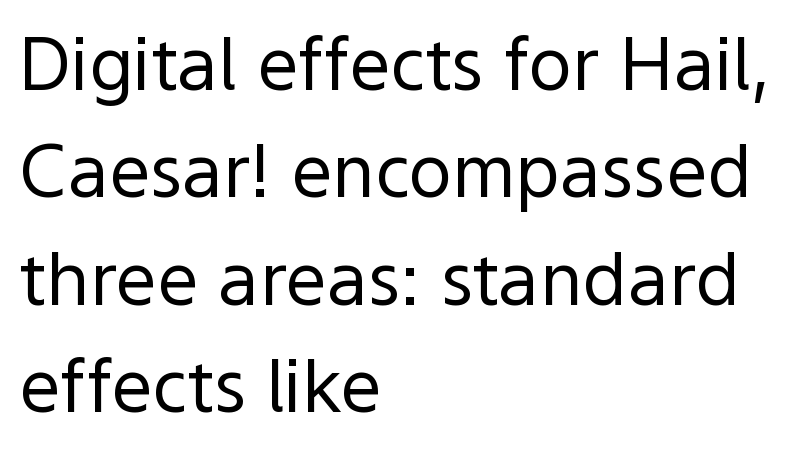
{"serif": "no", "italic": "no", "bold": "no", "weight": "regular", "width": "normal", "x_height": "medium", "monospaced": "no", "underline": "no", "align": "left", "line_spacing": "normal", "line_spacing_ratio": 1.47, "letter_spacing": "normal", "letter_spacing_em": 0.0, "glyph_px": 73}
